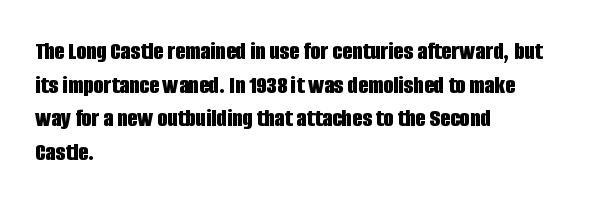
Regarding leading, the lines here are spaced in the standard way. Nothing unusual about the tracking: characters are spaced as the font intends. Clear beneath every line of the passage. The compositor pushed each line to the left boundary. Ascenders rise straight up at ninety degrees. The font is running at its bold setting.
